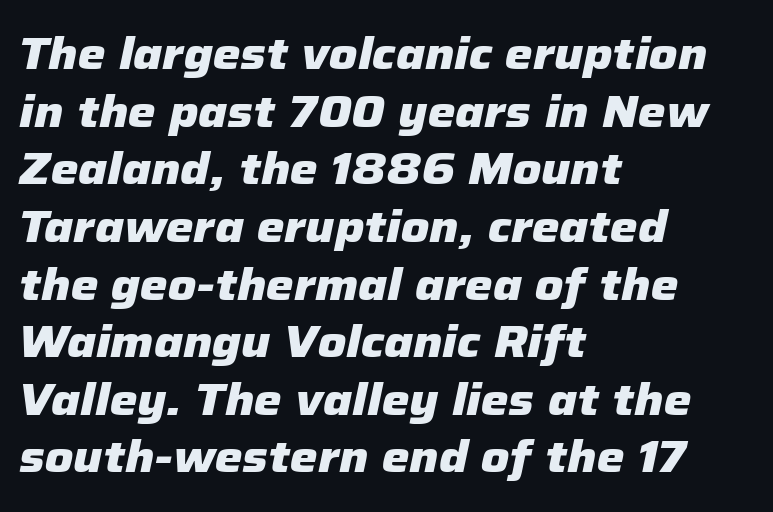
The image shows 44 px heavy type, italic (leaning right); set left-aligned, normal line spacing (1.31x), normal letter spacing, not underlined; low stroke contrast and a medium x-height.
